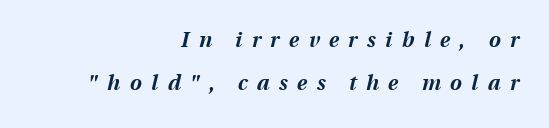
Q: Is the text bold? A: Yes.
Q: Is the text italic (slanted)? A: Yes, it leans right by about 13 degrees.
Q: Is the text underlined? A: No.
Q: How is the paragraph aligned? A: Right-aligned.
Q: Is the spacing between letters normal or unusually wide? A: Unusually wide.
Q: Is the spacing between lines tight, normal or loose? A: Loose.
